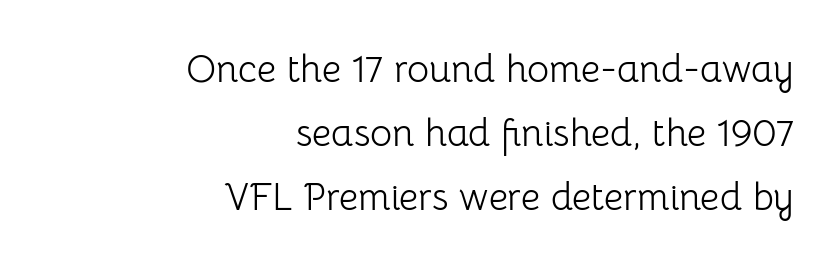
The space beneath each line is pristine and unruled. Ordinary non-slanted type is in use. Line ends are locked; line starts wander. The face used here is rendered with its standard letterfit. No letter is thick-stroked: the sample isn't bold. Successive baselines arrive at the customary interval.
